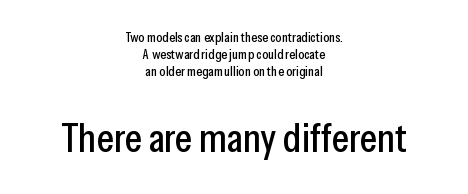
Glyph-to-glyph distance matches everyday printed text. The face used here is a sans, in the tradition of grotesques and geometrics. This sample is center-justified, so both line endings float freely. Between these two stacked blocks, the lower one wins on size.
